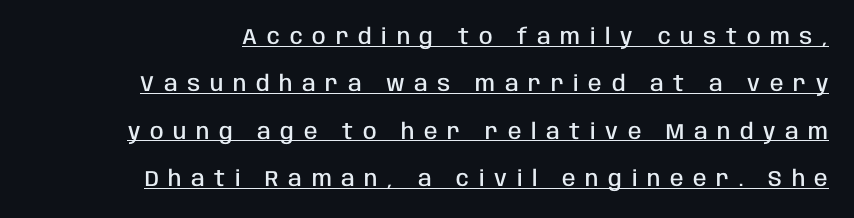
The image shows 22 px text type, upright; set loose line spacing (2.15x), unusually wide letter spacing (+0.44 em), underlined.
